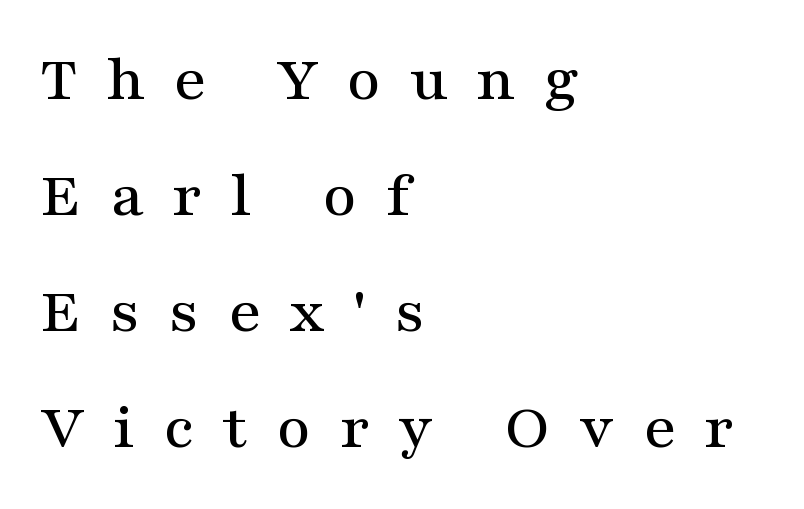
The image shows 66 px wide serif type, upright; set left-aligned, line spacing 1.76x, unusually wide letter spacing (+0.43 em), not underlined; medium stroke contrast and a medium x-height.
